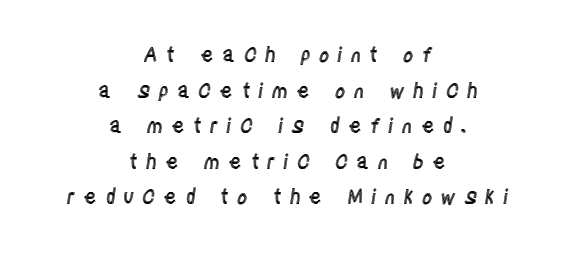
{"underline": "no", "align": "center", "line_spacing_ratio": 1.78, "letter_spacing": "wide", "letter_spacing_em": 0.4, "glyph_px": 20}
